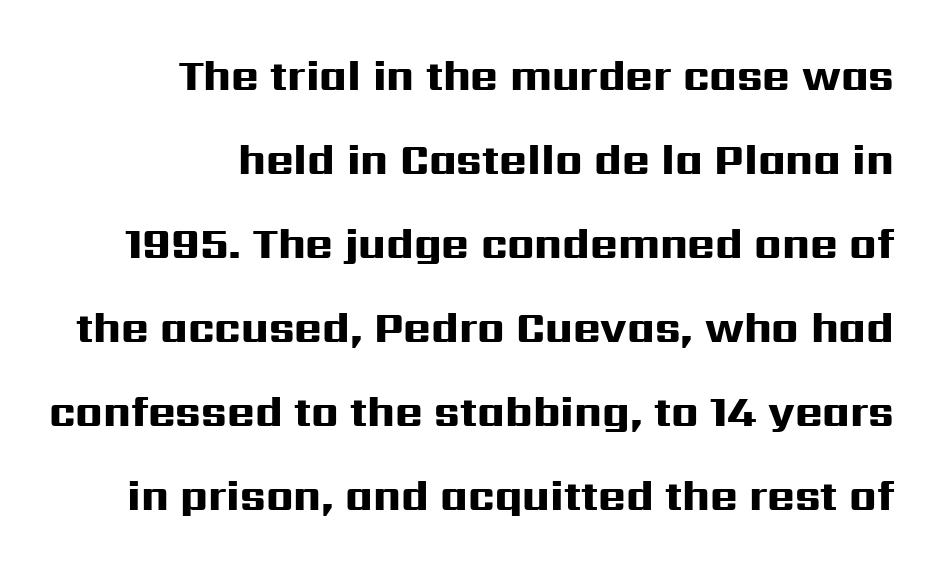
This rendering leaves character spacing at its baseline value. Every row of glyphs terminates at an identical x-position on the right. Horizontal bands of white between lines are thick stripes. Is this a fixed-width face? No — the glyphs have proportional, varying widths. Unlike italic type, these characters show no tilt at all. Serif or sans? Sans — the stroke terminals are bare.
